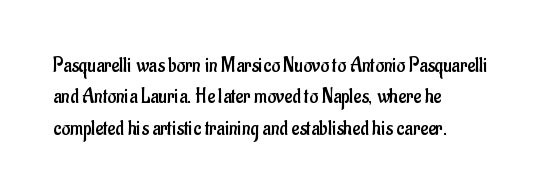
Q: Is the text bold? A: No.
Q: Is the text italic (slanted)? A: No, it is upright.
Q: Is the text underlined? A: No.
Q: How is the paragraph aligned? A: Left-aligned.
Q: Is the spacing between letters normal or unusually wide? A: Normal.
Q: Is the spacing between lines tight, normal or loose? A: Normal.
